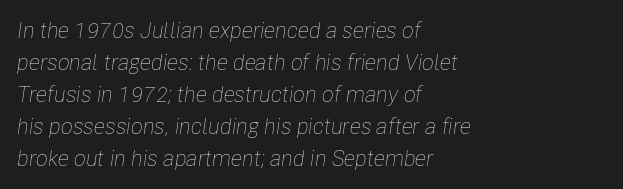
{"italic": "yes", "lean": "right", "slant_degrees": 8, "bold": "no", "underline": "no", "align": "left", "line_spacing": "normal", "line_spacing_ratio": 1.45, "letter_spacing": "normal", "letter_spacing_em": 0.0, "glyph_px": 22}
